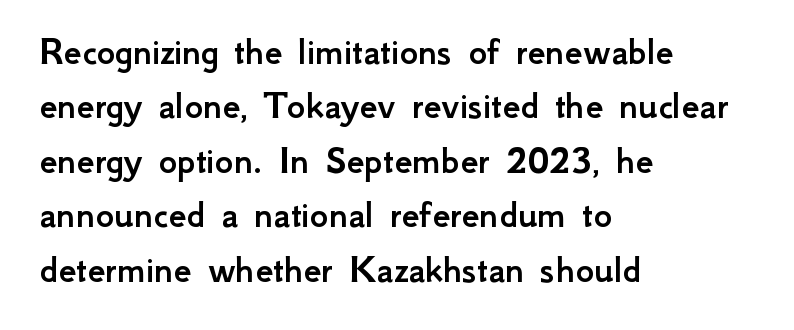
Nothing sits at the stroke ends, so this counts as sans-serif. The compositor pushed each line to the left boundary. Each row of text sits above clean, open space. Notice how the stems are strictly vertical — no italics here.
